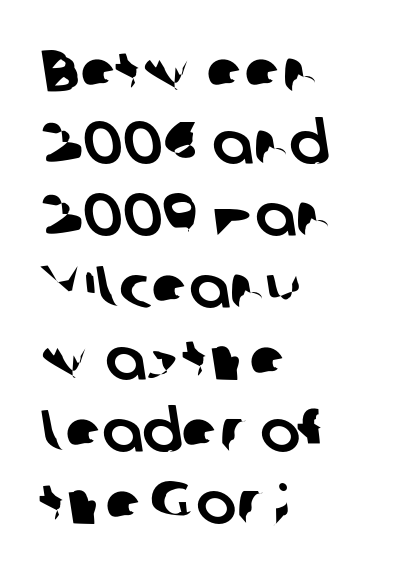
The compositor pushed each line to the left boundary. Only glyphs here, with clear space below each row. No extra tracking has been applied to these lines. The letters advance in unequal steps, a hallmark of proportional type. I'd call this a sans setting — the letters go barefoot.
